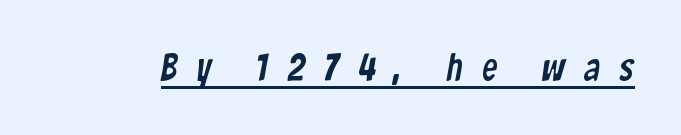
Q: Is the typeface a serif or a sans-serif typeface? A: Sans-serif.
Q: Is the text underlined? A: Yes.
Q: Is the spacing between letters normal or unusually wide? A: Unusually wide.
Q: Width (condensed, normal, or wide)? A: Condensed.
Q: Stroke contrast? A: Low.
Q: x-height? A: Medium.
Q: Monospaced? A: No.
